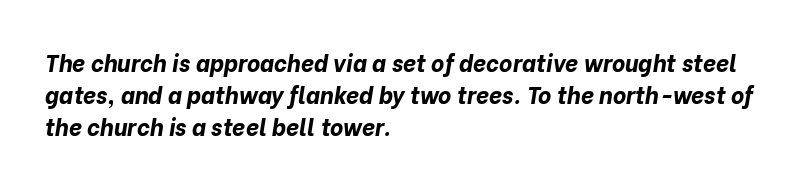
{"italic": "yes", "lean": "right", "slant_degrees": 10, "bold": "yes", "underline": "no", "align": "left", "line_spacing": "normal", "line_spacing_ratio": 1.39, "letter_spacing": "normal", "letter_spacing_em": 0.0, "glyph_px": 23}
